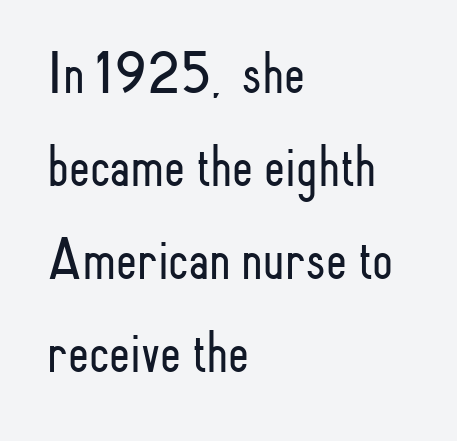
Q: Is the text bold? A: No.
Q: Is the text italic (slanted)? A: No, it is upright.
Q: Is the typeface a serif or a sans-serif typeface? A: Sans-serif.
Q: Is the text underlined? A: No.
Q: How is the paragraph aligned? A: Left-aligned.
Q: Is the spacing between letters normal or unusually wide? A: Normal.
Q: Is the spacing between lines tight, normal or loose? A: Normal.
Q: Width (condensed, normal, or wide)? A: Condensed.
Q: Stroke contrast? A: Low.
Q: x-height? A: Small.
Q: Monospaced? A: No.
